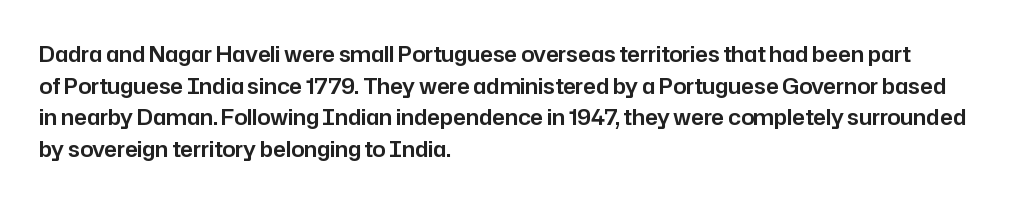
Q: Is the text italic (slanted)? A: No, it is upright.
Q: Is the text underlined? A: No.
Q: How is the paragraph aligned? A: Left-aligned.
Q: Is the spacing between letters normal or unusually wide? A: Normal.
Q: Is the spacing between lines tight, normal or loose? A: Normal.
